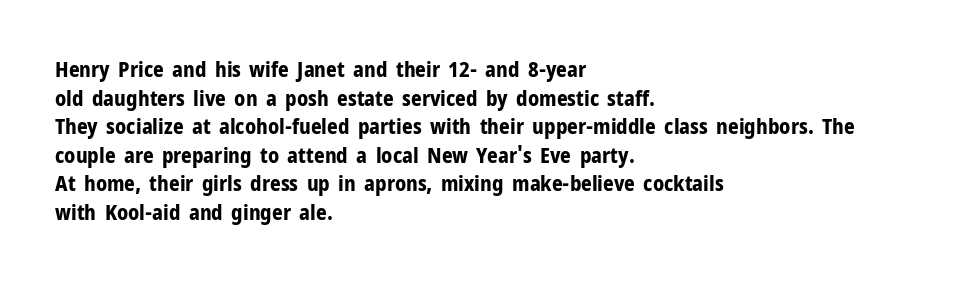
Q: Is the text bold? A: Yes.
Q: Is the text italic (slanted)? A: No, it is upright.
Q: Is the text underlined? A: No.
Q: How is the paragraph aligned? A: Left-aligned.
Q: Is the spacing between letters normal or unusually wide? A: Normal.
Q: Is the spacing between lines tight, normal or loose? A: Normal.
